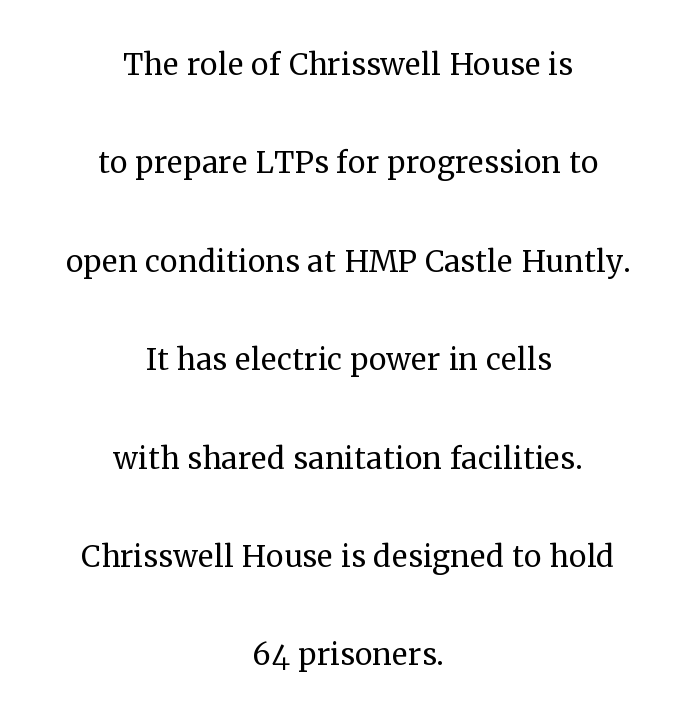
The image shows 40 px regular-weight serif type, upright; set centered, loose line spacing (2.46x), normal letter spacing, not underlined; medium stroke contrast and a medium x-height.
